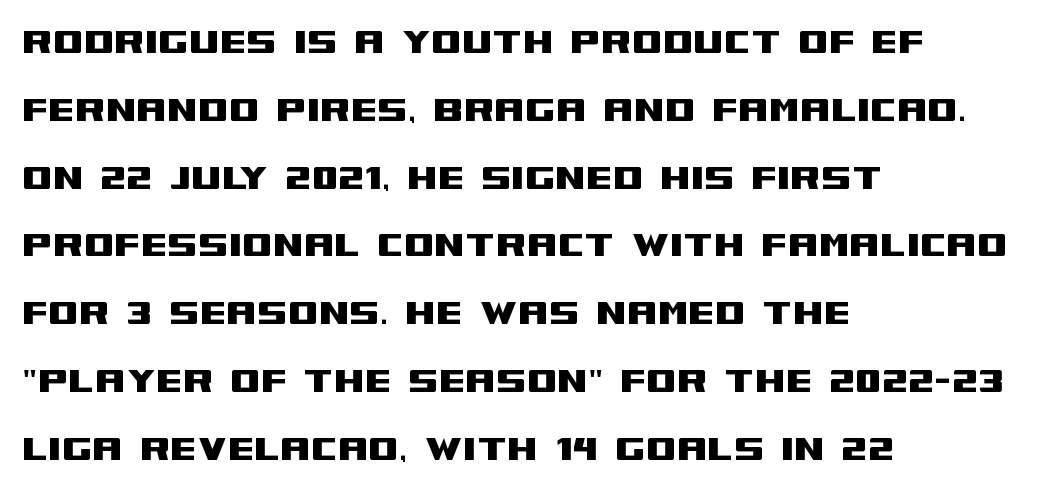
The image shows 44 px wide sans-serif type, upright; set left-aligned, normal line spacing (1.54x), normal letter spacing, not underlined; medium stroke contrast and a large x-height.
